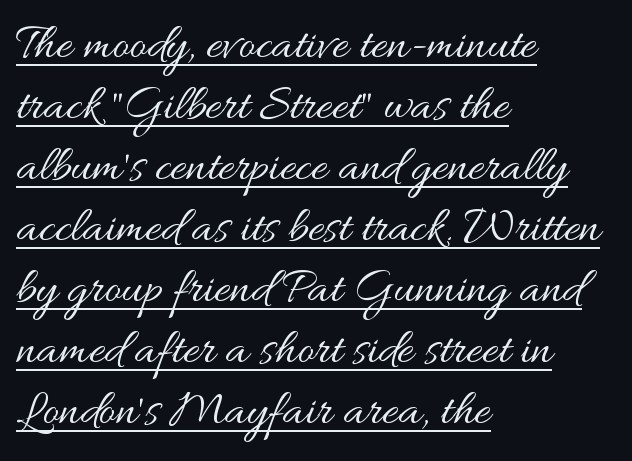
Q: Is the text bold? A: No.
Q: Is the text italic (slanted)? A: Yes.
Q: Is the text underlined? A: Yes.
Q: How is the paragraph aligned? A: Left-aligned.
Q: Is the spacing between letters normal or unusually wide? A: Normal.
Q: Width (condensed, normal, or wide)? A: Wide.
Q: Stroke contrast? A: Medium.
Q: x-height? A: Small.
Q: Monospaced? A: No.
